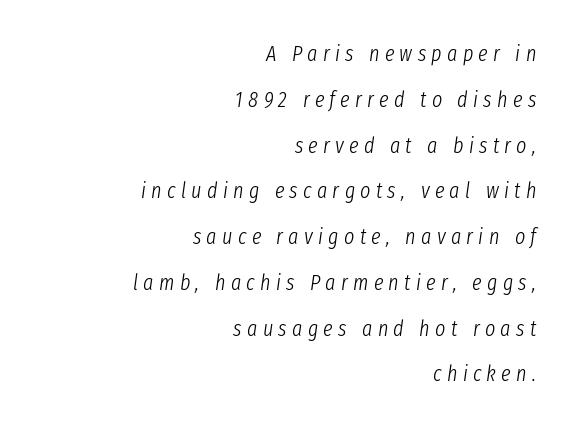
Q: Is the text bold? A: No.
Q: Is the text italic (slanted)? A: Yes, it leans right by about 8 degrees.
Q: Is the text underlined? A: No.
Q: How is the paragraph aligned? A: Right-aligned.
Q: Is the spacing between letters normal or unusually wide? A: Unusually wide.
Q: Is the spacing between lines tight, normal or loose? A: Loose.
